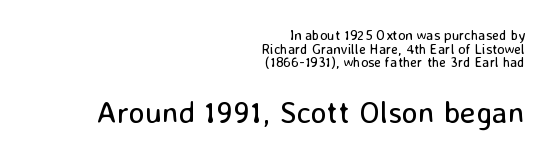
{"serif": "no", "italic": "no", "bold": "no", "weight": "regular", "width": "normal", "stroke_contrast": "low", "x_height": "medium", "monospaced": "no", "underline": "no", "align": "right", "line_spacing": "tight", "line_spacing_ratio": 0.98, "letter_spacing": "normal", "letter_spacing_em": 0.0, "larger_block": "second", "size_ratio": 2.21, "glyph_px": 31}
